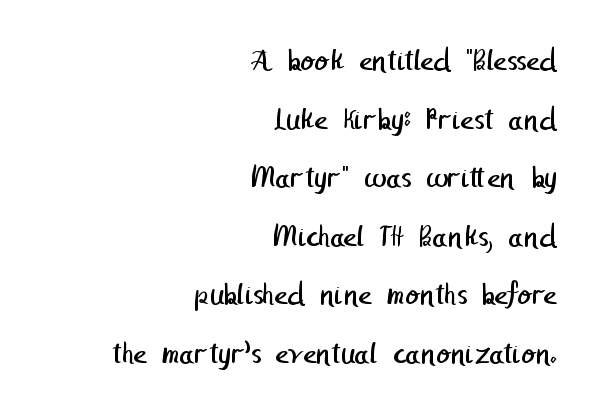
{"serif": "no", "bold": "no", "weight": "regular", "width": "normal", "stroke_contrast": "low", "x_height": "medium", "underline": "no", "align": "right", "line_spacing_ratio": 1.83, "letter_spacing": "normal", "letter_spacing_em": 0.0, "glyph_px": 32}
